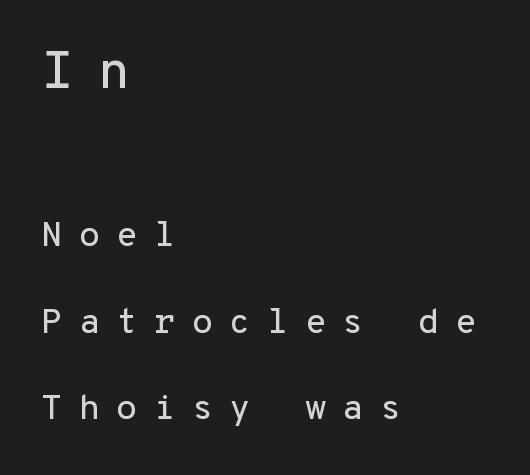
Q: Is the text italic (slanted)? A: No, it is upright.
Q: Is the typeface a serif or a sans-serif typeface? A: Sans-serif.
Q: Is the text underlined? A: No.
Q: How is the paragraph aligned? A: Left-aligned.
Q: Is the spacing between letters normal or unusually wide? A: Unusually wide.
Q: Is the spacing between lines tight, normal or loose? A: Loose.
Q: Which block of text is set in a larger size, the first (top) or the second (bottom)? A: The first (top) one.
Q: Width (condensed, normal, or wide)? A: Normal.
Q: Stroke contrast? A: Low.
Q: x-height? A: Medium.
Q: Monospaced? A: Yes.
